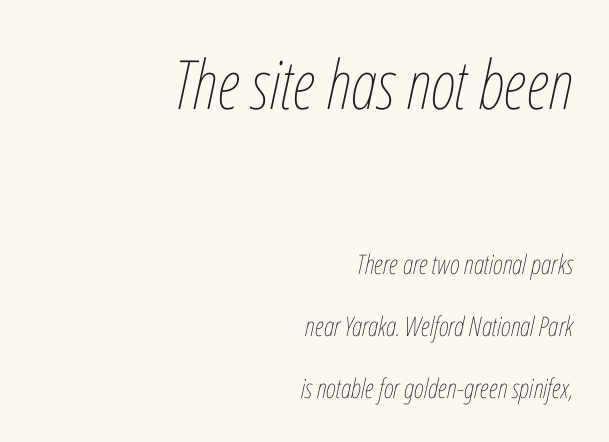
Line endings align vertically; line beginnings do not. Between these two stacked blocks, the higher one wins on size. This sample trades compactness for vertical openness between lines. What stands out about the letter spacing? Nothing — it is the standard amount. Bare-footed words on every line.
